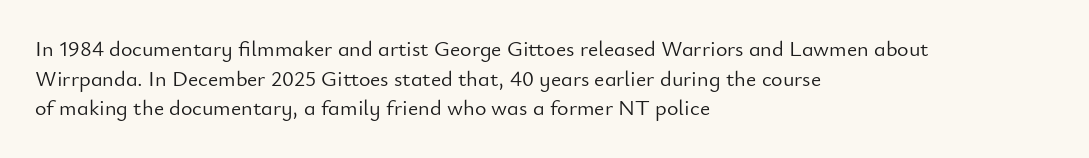
Unmarked baselines from the first word to the last. The designer left line spacing at the default. The rendering anchors every line to the left-hand side. The gaps between neighbouring characters are ordinary and unremarkable. The type sits square on the baseline with zero lean.
